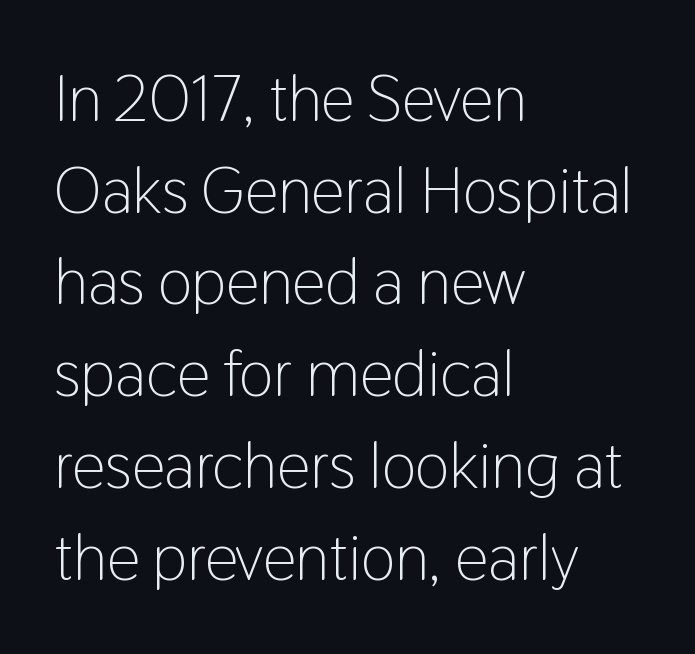
The image shows 66 px light, condensed sans-serif type, upright; set left-aligned, normal line spacing (1.39x), normal letter spacing, not underlined; low stroke contrast and a medium x-height.
